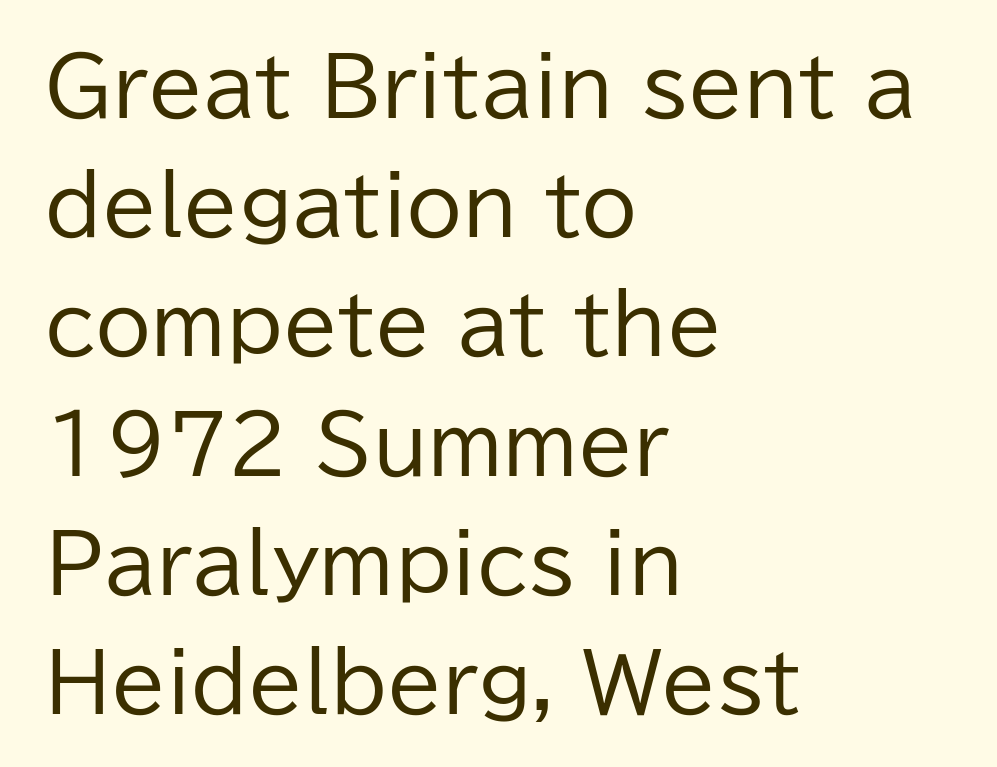
Rows of type keep a routine distance in the vertical direction. Plain, unruled lines of type. In terms of letterspacing, this is plain default setting. Visually the block forms a straight wall on the left and a jagged coastline on the right.
